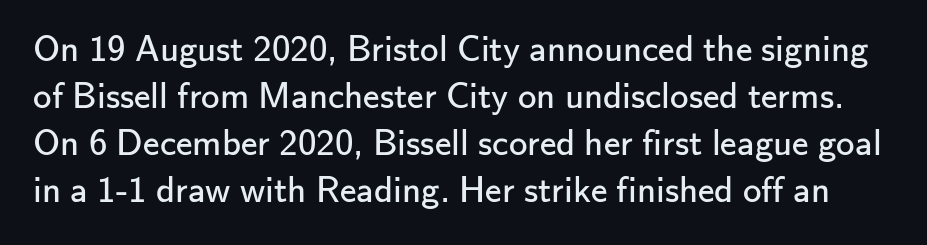
The image shows 37 px regular-weight sans-serif type, upright; set normal line spacing (1.27x), normal letter spacing, not underlined; low stroke contrast and a small x-height.
